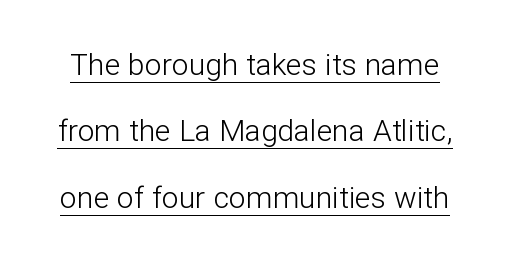
{"serif": "no", "italic": "no", "bold": "no", "weight": "light", "width": "normal", "stroke_contrast": "low", "x_height": "medium", "monospaced": "no", "underline": "yes", "line_spacing": "loose", "line_spacing_ratio": 2.21, "letter_spacing": "normal", "letter_spacing_em": 0.0, "glyph_px": 30}
